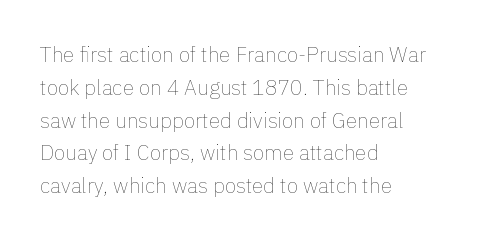
The image shows 21 px text type, upright; set left-aligned, normal line spacing (1.56x), normal letter spacing, not underlined.
